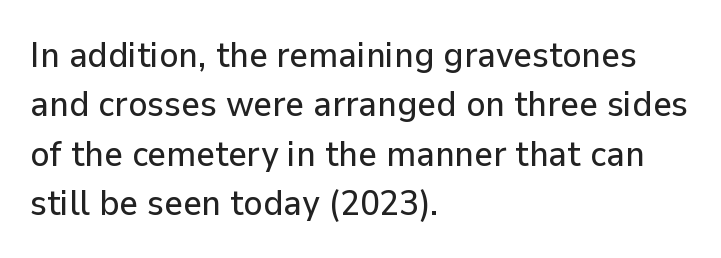
Q: Is the text italic (slanted)? A: No, it is upright.
Q: Is the typeface a serif or a sans-serif typeface? A: Sans-serif.
Q: Is the text underlined? A: No.
Q: How is the paragraph aligned? A: Left-aligned.
Q: Is the spacing between letters normal or unusually wide? A: Normal.
Q: Is the spacing between lines tight, normal or loose? A: Normal.
Q: Width (condensed, normal, or wide)? A: Normal.
Q: Stroke contrast? A: Low.
Q: x-height? A: Medium.
Q: Monospaced? A: No.
